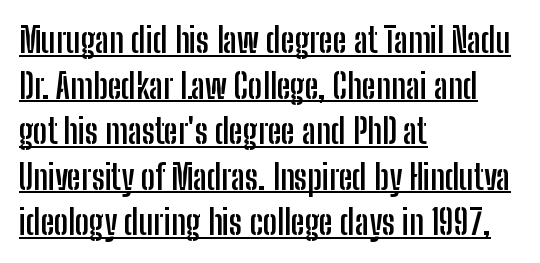
Q: Is the text bold? A: Yes.
Q: Is the text italic (slanted)? A: No, it is upright.
Q: Is the typeface a serif or a sans-serif typeface? A: Sans-serif.
Q: Is the text underlined? A: Yes.
Q: How is the paragraph aligned? A: Left-aligned.
Q: Is the spacing between letters normal or unusually wide? A: Normal.
Q: Is the spacing between lines tight, normal or loose? A: Normal.
Q: Width (condensed, normal, or wide)? A: Condensed.
Q: Stroke contrast? A: Low.
Q: x-height? A: Medium.
Q: Monospaced? A: No.
